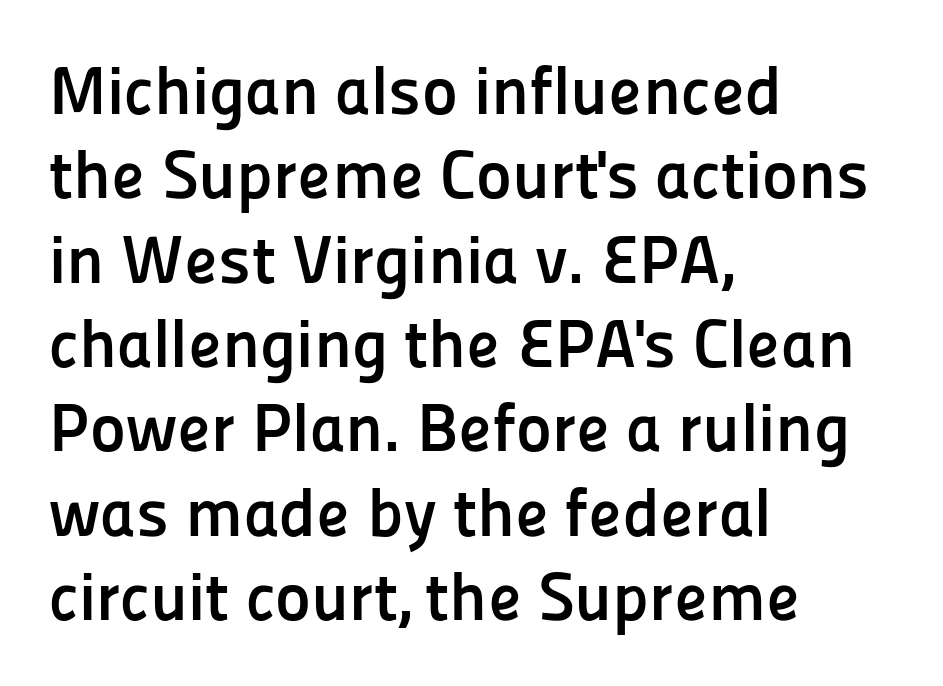
{"serif": "no", "italic": "no", "bold": "yes", "weight": "semibold", "width": "normal", "stroke_contrast": "low", "x_height": "medium", "monospaced": "no", "underline": "no", "align": "left", "line_spacing_ratio": 1.24, "letter_spacing": "normal", "letter_spacing_em": 0.0, "glyph_px": 68}
